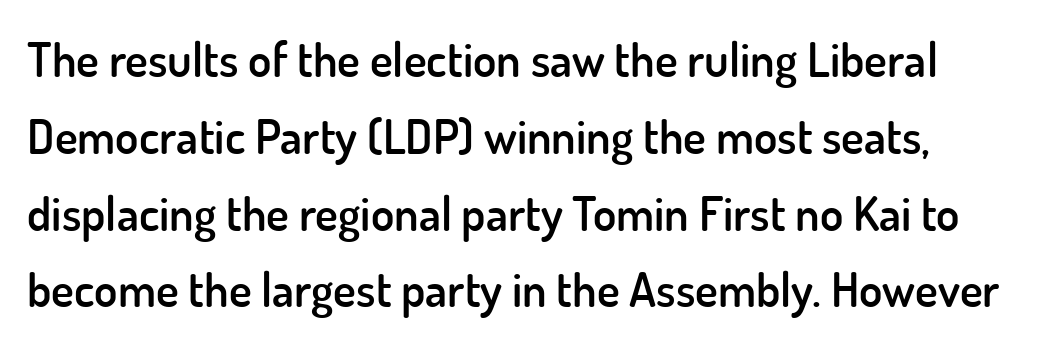
{"serif": "no", "italic": "no", "bold": "semi", "weight": "semibold", "width": "normal", "stroke_contrast": "low", "x_height": "small", "monospaced": "no", "underline": "no", "line_spacing": "normal", "line_spacing_ratio": 1.6, "letter_spacing": "normal", "letter_spacing_em": 0.0, "glyph_px": 48}
